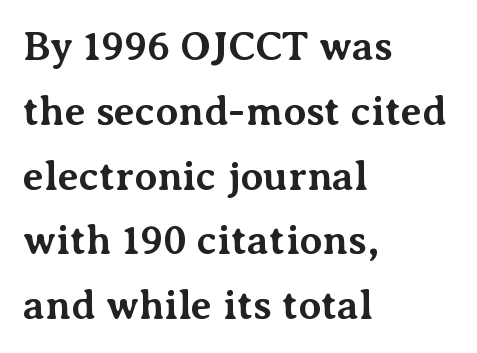
{"serif": "yes", "italic": "no", "bold": "yes", "weight": "bold", "width": "normal", "stroke_contrast": "medium", "x_height": "medium", "monospaced": "no", "underline": "no", "align": "left", "line_spacing": "normal", "line_spacing_ratio": 1.58, "letter_spacing": "normal", "letter_spacing_em": 0.0, "glyph_px": 41}
